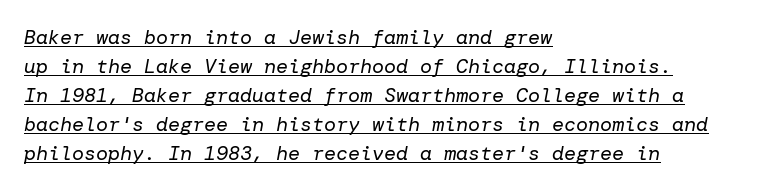
The image shows 20 px text type, italic (leaning right); set left-aligned, normal line spacing (1.45x), normal letter spacing, underlined.
